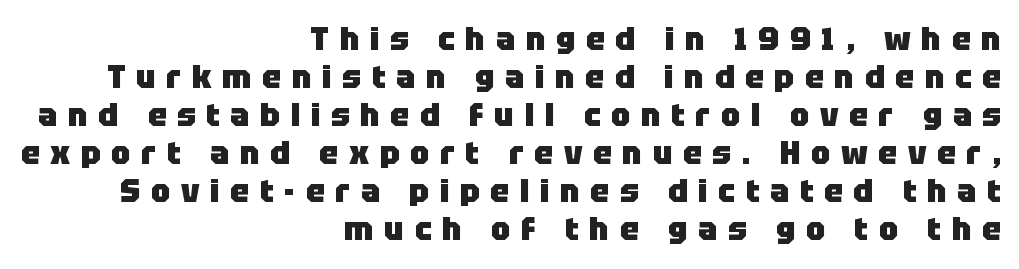
Q: Is the text bold? A: Yes.
Q: Is the text italic (slanted)? A: No, it is upright.
Q: Is the typeface a serif or a sans-serif typeface? A: Sans-serif.
Q: Is the text underlined? A: No.
Q: How is the paragraph aligned? A: Right-aligned.
Q: Is the spacing between letters normal or unusually wide? A: Unusually wide.
Q: Width (condensed, normal, or wide)? A: Normal.
Q: Stroke contrast? A: Low.
Q: x-height? A: Large.
Q: Monospaced? A: No.
